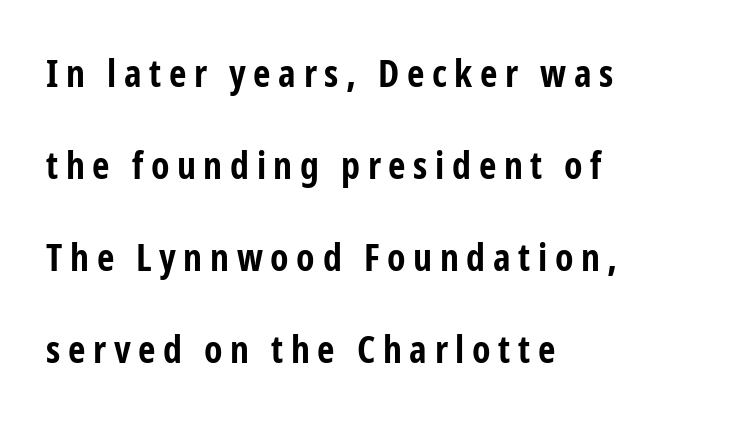
Q: Is the text bold? A: Yes.
Q: Is the text italic (slanted)? A: No, it is upright.
Q: Is the typeface a serif or a sans-serif typeface? A: Sans-serif.
Q: Is the text underlined? A: No.
Q: How is the paragraph aligned? A: Left-aligned.
Q: Is the spacing between letters normal or unusually wide? A: Unusually wide.
Q: Is the spacing between lines tight, normal or loose? A: Loose.
Q: Width (condensed, normal, or wide)? A: Condensed.
Q: Stroke contrast? A: Low.
Q: x-height? A: Medium.
Q: Monospaced? A: No.
